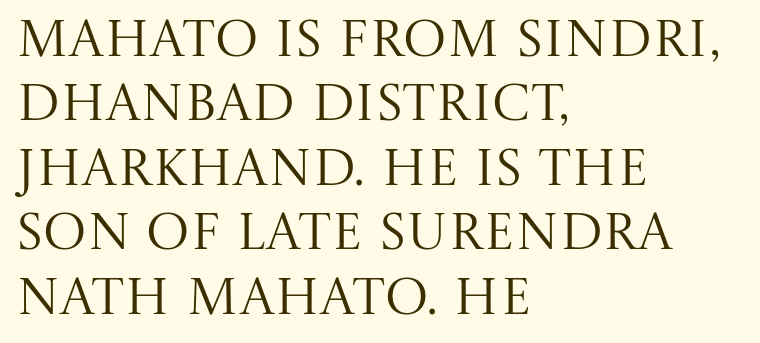
The image shows 52 px regular-weight serif type, upright; set left-aligned, line spacing 1.24x, normal letter spacing, not underlined; medium stroke contrast and a large x-height.
